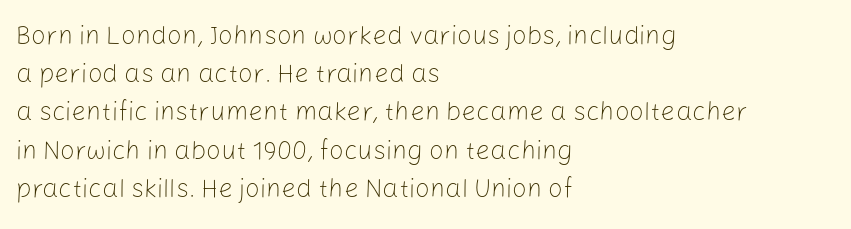
The vertical gap from one line to the next is medium. Quick note: underline off. The characters are drawn with everyday or finer stroke widths. A typesetter would mark this as roman, not italic. Caption: multi-line text, flush left, ragged right.
